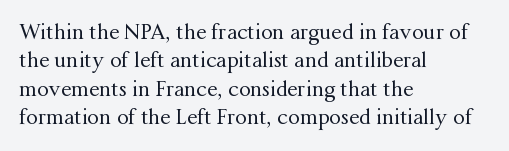
{"italic": "no", "bold": "no", "underline": "no", "align": "left", "line_spacing": "normal", "line_spacing_ratio": 1.35, "letter_spacing": "normal", "letter_spacing_em": 0.0, "glyph_px": 21}
